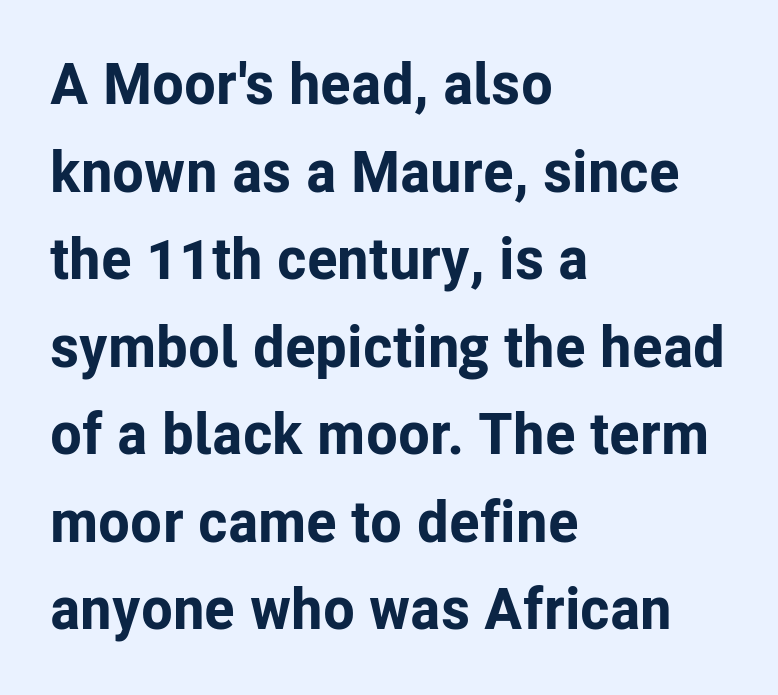
The image shows 58 px bold sans-serif type, upright; set left-aligned, normal line spacing (1.51x), normal letter spacing, not underlined; low stroke contrast and a medium x-height.
